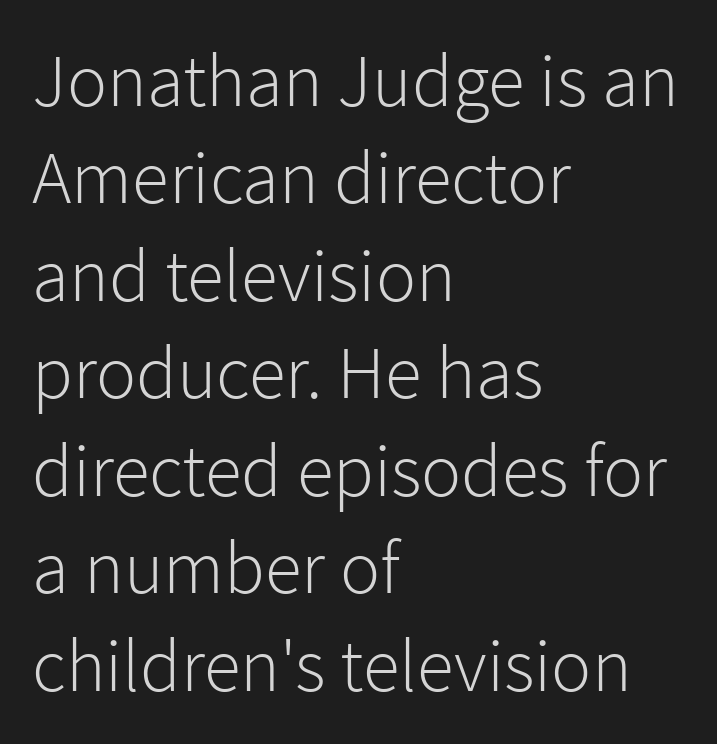
The image shows 75 px light sans-serif type, upright; set left-aligned, normal line spacing (1.3x), normal letter spacing, not underlined; low stroke contrast and a medium x-height.
